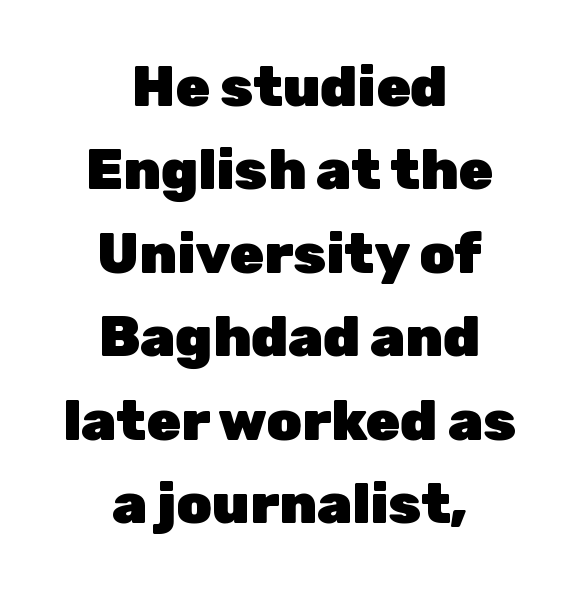
Q: Is the text bold? A: Yes.
Q: Is the text italic (slanted)? A: No, it is upright.
Q: Is the typeface a serif or a sans-serif typeface? A: Sans-serif.
Q: Is the text underlined? A: No.
Q: How is the paragraph aligned? A: Centered.
Q: Is the spacing between letters normal or unusually wide? A: Normal.
Q: Is the spacing between lines tight, normal or loose? A: Normal.
Q: Width (condensed, normal, or wide)? A: Normal.
Q: Stroke contrast? A: Low.
Q: x-height? A: Medium.
Q: Monospaced? A: No.
